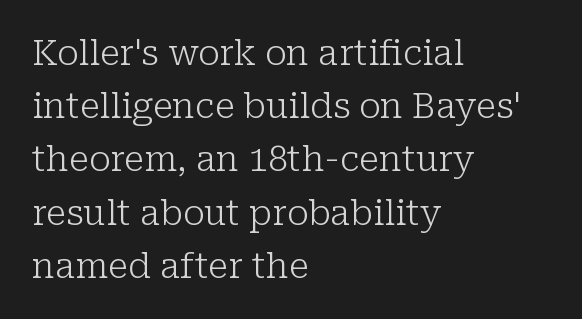
Spacing verdict: proportional, widths tailored to each character. The strokes carry an ordinary text weight at most. A roman cut, with each character standing at attention. Leading matches the norm, producing a regular column.
